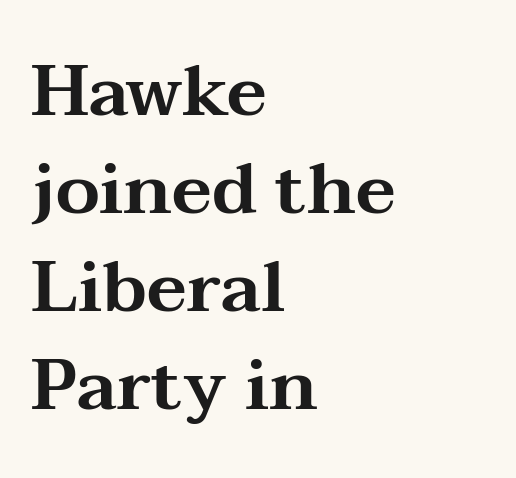
The image shows 71 px wide serif type, upright; set left-aligned, normal line spacing (1.38x), normal letter spacing, not underlined; medium stroke contrast and a medium x-height.
